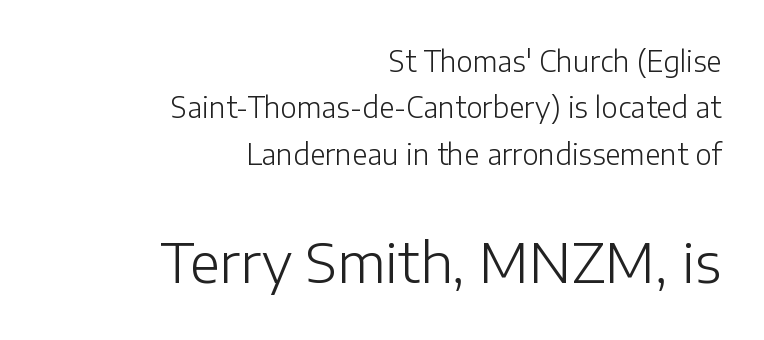
Q: Is the text bold? A: No.
Q: Is the text italic (slanted)? A: No, it is upright.
Q: Is the typeface a serif or a sans-serif typeface? A: Sans-serif.
Q: Is the text underlined? A: No.
Q: How is the paragraph aligned? A: Right-aligned.
Q: Is the spacing between letters normal or unusually wide? A: Normal.
Q: Is the spacing between lines tight, normal or loose? A: Normal.
Q: Which block of text is set in a larger size, the first (top) or the second (bottom)? A: The second (bottom) one.
Q: Width (condensed, normal, or wide)? A: Normal.
Q: Stroke contrast? A: Low.
Q: x-height? A: Medium.
Q: Monospaced? A: No.
